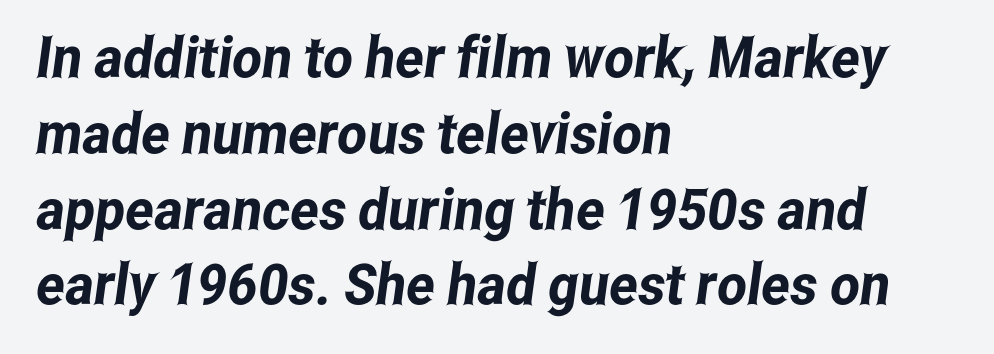
{"serif": "no", "width": "condensed", "stroke_contrast": "low", "x_height": "medium", "monospaced": "no", "underline": "no", "align": "left", "line_spacing": "normal", "line_spacing_ratio": 1.33, "letter_spacing": "normal", "letter_spacing_em": 0.0, "glyph_px": 57}
